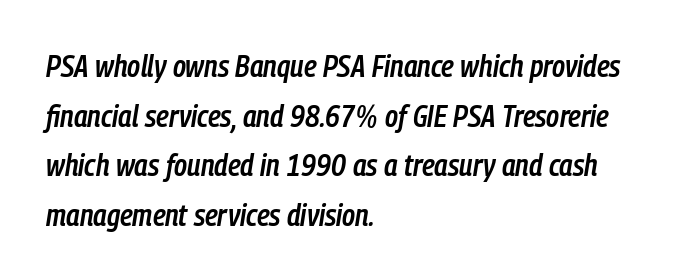
The image shows 31 px semibold, condensed type, italic (leaning right); set left-aligned, normal line spacing (1.6x), normal letter spacing, not underlined; low stroke contrast and a medium x-height.
